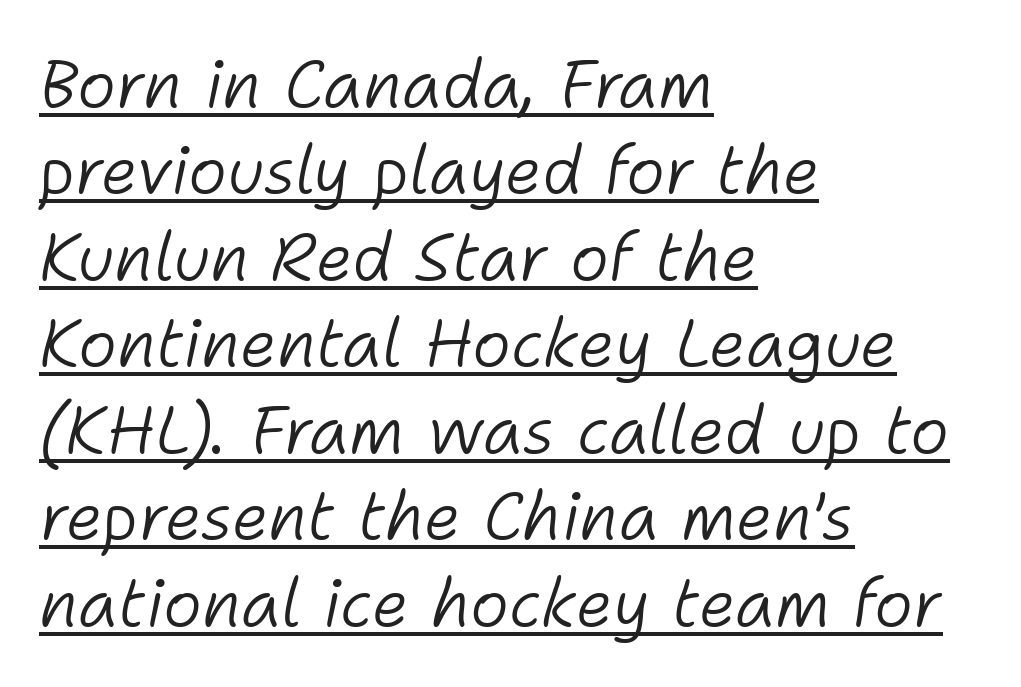
The glyphs look as if they've been sheared to an angle. Do the characters align in a grid? No, the font is proportional. Has an underline been added? It has. The lines sit at an ordinary, default distance from one another. You could call the tracking neutral — neither tight nor loose.
